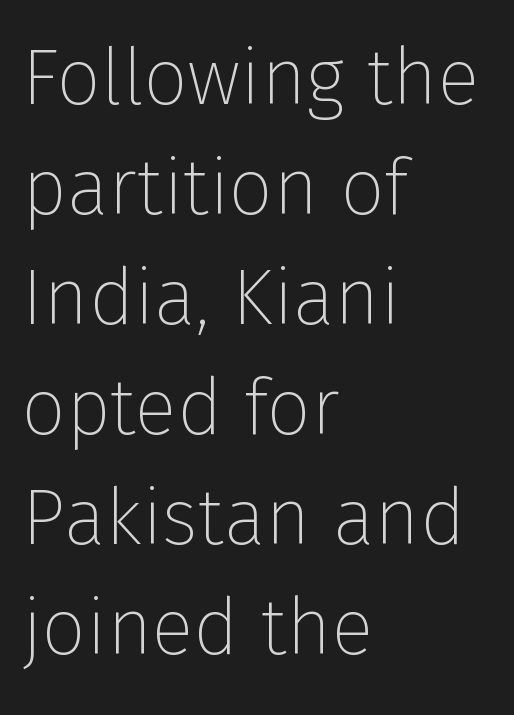
The image shows 78 px thin sans-serif type, upright; set left-aligned, normal line spacing (1.41x), normal letter spacing, not underlined; low stroke contrast and a medium x-height.
